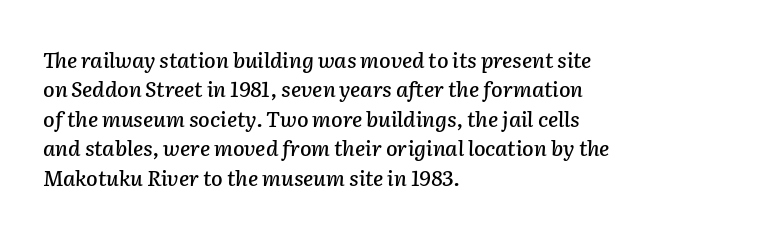
{"italic": "yes", "lean": "right", "slant_degrees": 2, "underline": "no", "align": "left", "line_spacing": "normal", "line_spacing_ratio": 1.4, "letter_spacing": "normal", "letter_spacing_em": 0.0, "glyph_px": 21}
